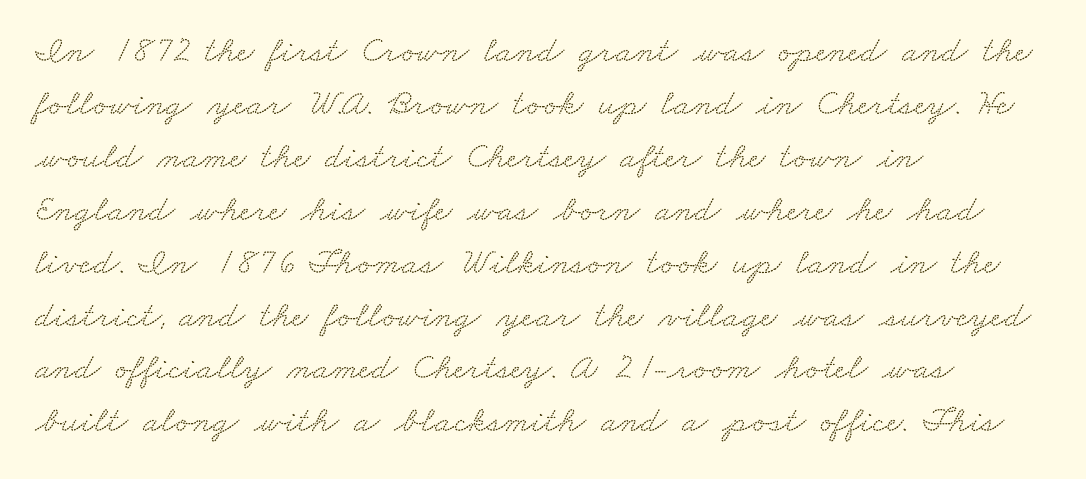
The image shows 37 px wide serif type; set left-aligned, normal line spacing (1.43x), normal letter spacing, not underlined; low stroke contrast and a small x-height.
